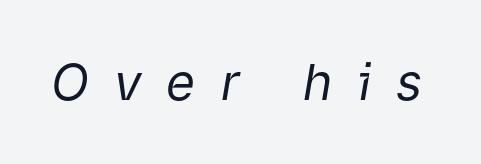
The font is comparable to plain body text, perhaps lighter. Do the characters align in a grid? No, the font is proportional. Style check: oblique. The glyphs are unaccompanied by any horizontal stroke below them. The passage shown has open, widely tracked lettering throughout.
